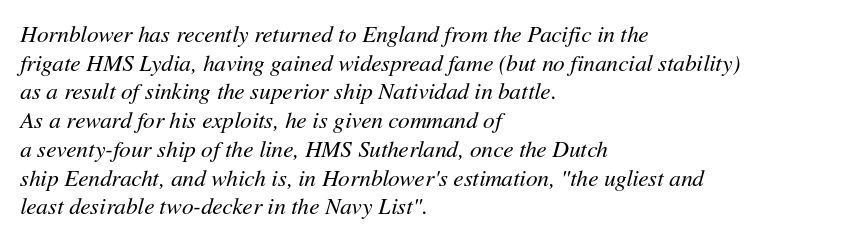
Q: Is the text bold? A: No.
Q: Is the text italic (slanted)? A: Yes, it leans right by about 11 degrees.
Q: Is the text underlined? A: No.
Q: How is the paragraph aligned? A: Left-aligned.
Q: Is the spacing between letters normal or unusually wide? A: Normal.
Q: Is the spacing between lines tight, normal or loose? A: Normal.
